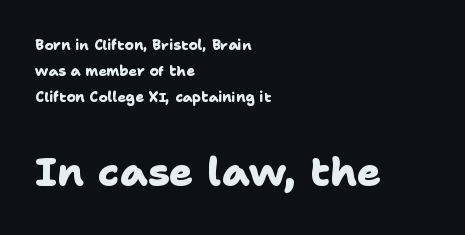
Horizontally, the lines are justified to the leading edge only. The rendering enlarges the type as you move from the upper chunk to the lower. Typographically, this falls in the sans-serif category. Heavy, bold letterforms. There is no visible air inserted between adjacent glyphs.
